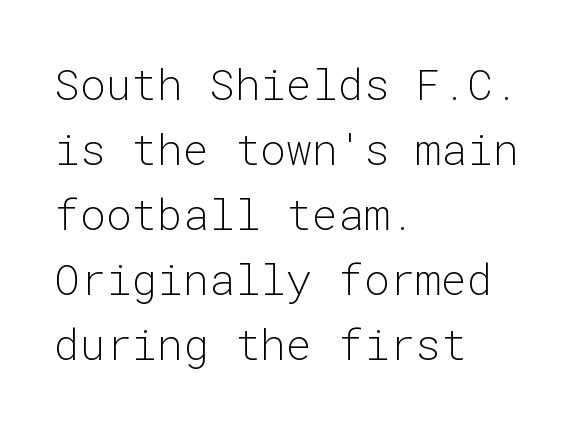
Type style note: lacks serifs. No italicization has been applied; the sample stays upright. This rendering features lettering with no underline. Stroke thickness stays within the range of a standard reading face or lighter. Left-aligned paragraph, ragged on the right. Monospaced: the letters line up in strict vertical columns.
